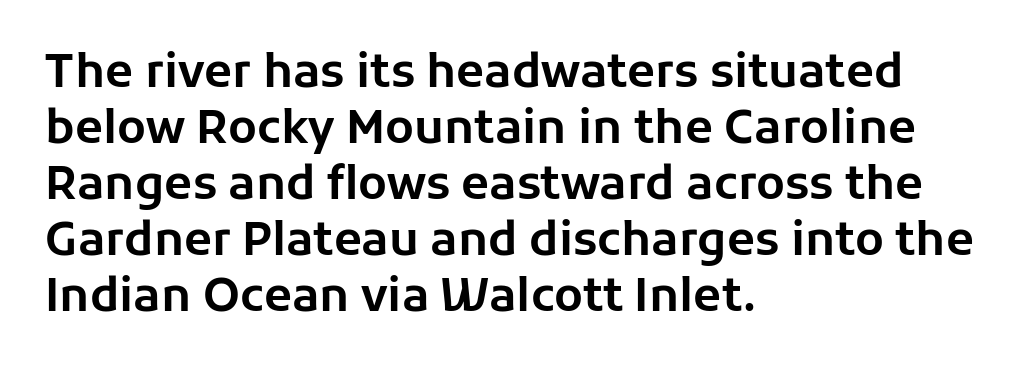
{"serif": "no", "italic": "no", "width": "normal", "stroke_contrast": "low", "x_height": "medium", "monospaced": "no", "underline": "no", "align": "left", "line_spacing_ratio": 1.22, "letter_spacing": "normal", "letter_spacing_em": 0.0, "glyph_px": 46}
